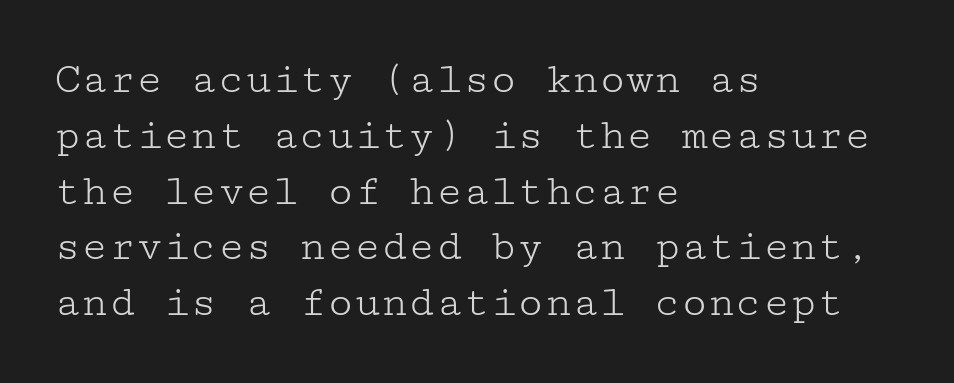
{"serif": "yes", "italic": "no", "bold": "no", "weight": "light", "width": "wide", "stroke_contrast": "low", "x_height": "medium", "underline": "no", "align": "left", "line_spacing_ratio": 1.24, "letter_spacing": "normal", "letter_spacing_em": 0.0, "glyph_px": 45}
